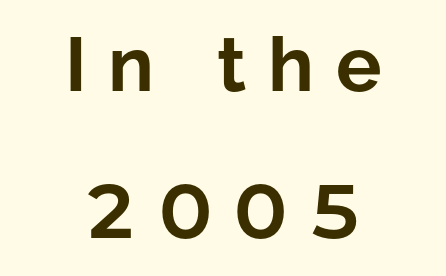
These words are printed bold, with thick strokes throughout. In terms of posture, this sample is upright. The typesetter chose a symmetrical, centered arrangement here. In terms of letterform style, serifs are entirely absent. The tracking reads as deliberately expanded to a designer's eye. The foot of each line stays bare and open.
